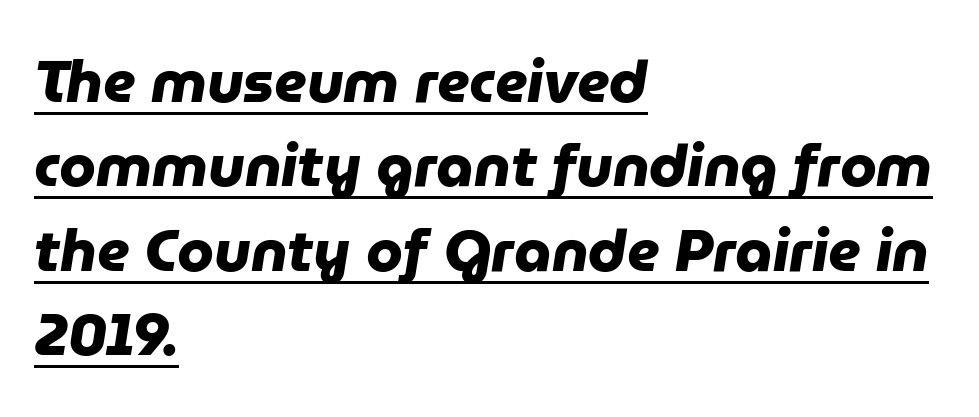
Q: Is the text bold? A: Yes.
Q: Is the typeface a serif or a sans-serif typeface? A: Sans-serif.
Q: Is the text underlined? A: Yes.
Q: How is the paragraph aligned? A: Left-aligned.
Q: Is the spacing between letters normal or unusually wide? A: Normal.
Q: Is the spacing between lines tight, normal or loose? A: Normal.
Q: Width (condensed, normal, or wide)? A: Normal.
Q: Stroke contrast? A: Low.
Q: x-height? A: Medium.
Q: Monospaced? A: No.
